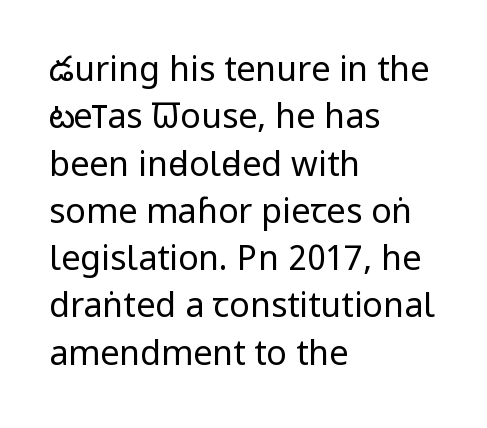
The letters carry no serifs — their stems end cleanly without finishing strokes. Compared with a centered layout, this one pins lines to the left instead. Italic? Not at all — the glyphs are vertical. Tracking value appears to be zero — textbook default spacing. The passage shown is typed in a proportional face where columns would drift. The designer left line spacing at the default.
